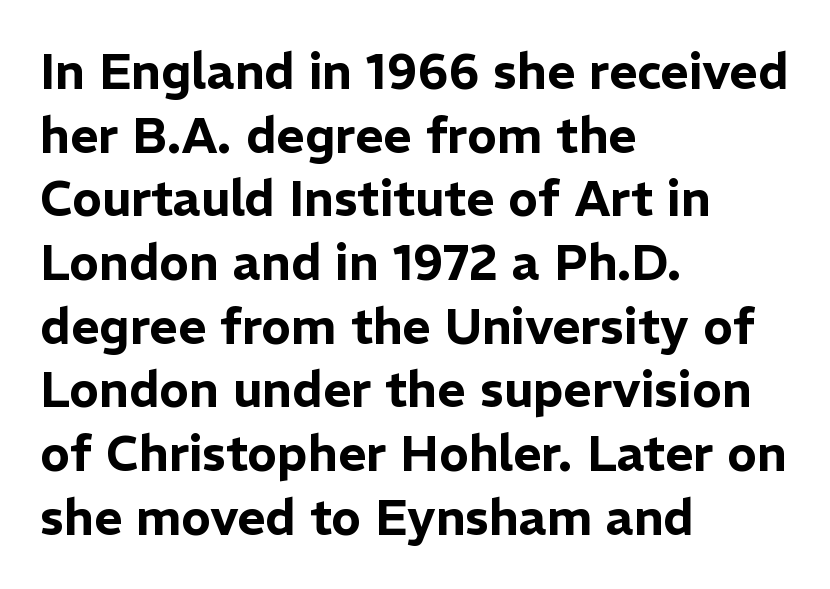
Serif or sans? Sans — the stroke terminals are bare. Posture: upright roman. Type without underlining. If you measured baseline to baseline, you'd find a middling distance. Proportional: the letters do not fall into vertical columns. These lines keep a tight, regular rhythm from letter to letter.
